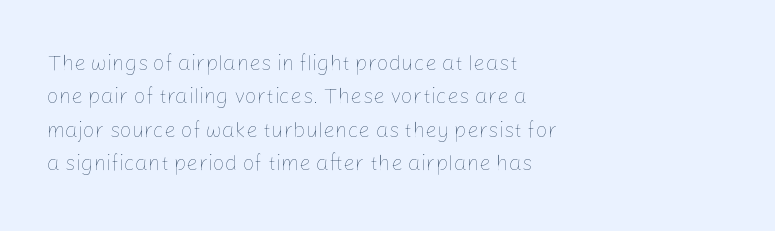
Q: Is the text bold? A: No.
Q: Is the text italic (slanted)? A: No, it is upright.
Q: Is the text underlined? A: No.
Q: How is the paragraph aligned? A: Left-aligned.
Q: Is the spacing between letters normal or unusually wide? A: Normal.
Q: Is the spacing between lines tight, normal or loose? A: Normal.
